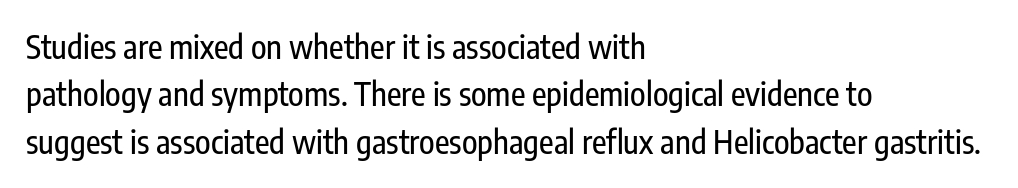
Default kerning and tracking; the words read as compact shapes. Teacher's note: observe the even left margin — that is flush-left alignment. Letters rest on an invisible, unmarked baseline. Classification — sans serif. Note the varied advance widths — an 'i' is clearly narrower than an 'm'. Is there much room between lines? A standard amount, neither cramped nor airy.
